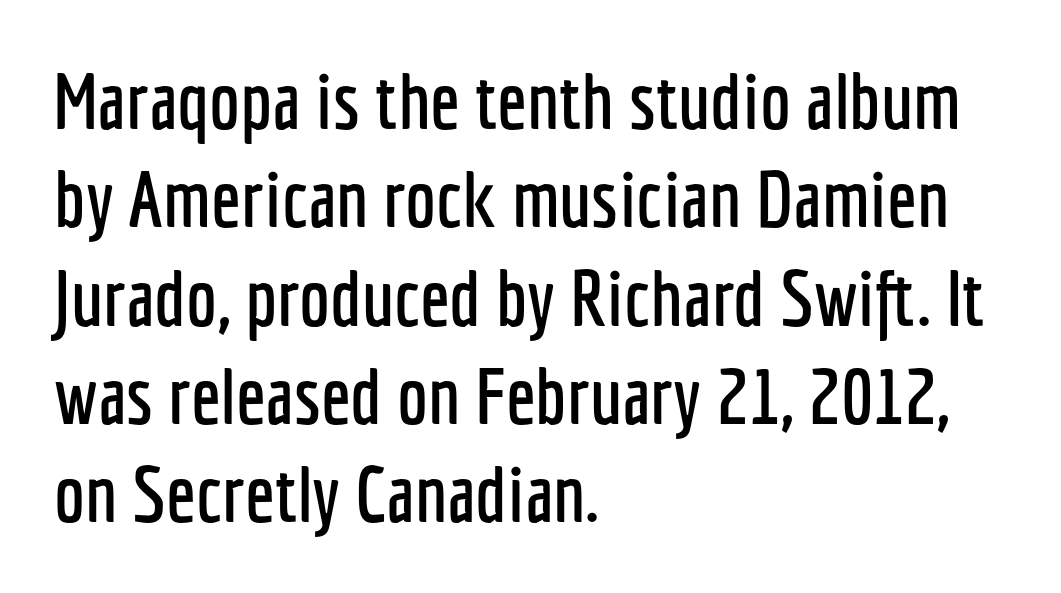
{"serif": "no", "italic": "no", "width": "condensed", "stroke_contrast": "low", "x_height": "medium", "monospaced": "no", "underline": "no", "align": "left", "line_spacing": "normal", "line_spacing_ratio": 1.26, "letter_spacing": "normal", "letter_spacing_em": 0.0, "glyph_px": 78}
